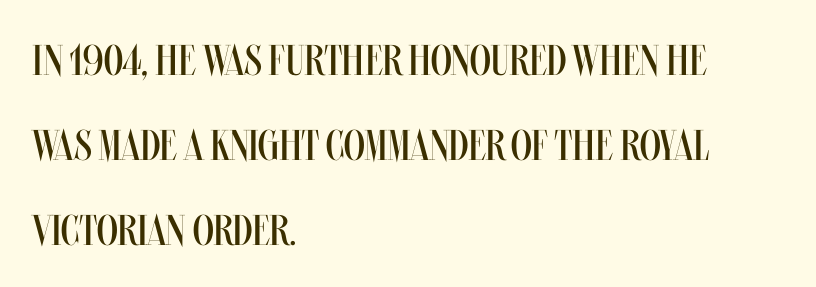
Q: Is the text bold? A: No.
Q: Is the text italic (slanted)? A: No, it is upright.
Q: Is the text underlined? A: No.
Q: How is the paragraph aligned? A: Left-aligned.
Q: Is the spacing between letters normal or unusually wide? A: Normal.
Q: Is the spacing between lines tight, normal or loose? A: Loose.
Q: Width (condensed, normal, or wide)? A: Condensed.
Q: Stroke contrast? A: Medium.
Q: x-height? A: Large.
Q: Monospaced? A: No.
